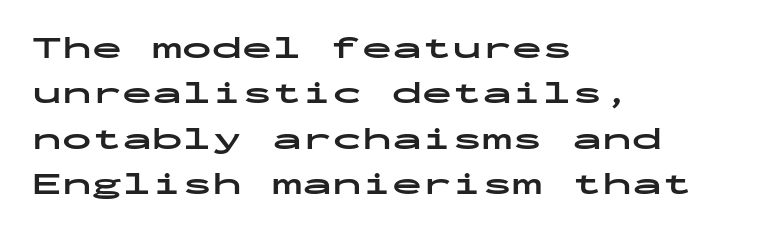
{"serif": "no", "italic": "no", "bold": "yes", "weight": "bold", "width": "wide", "stroke_contrast": "low", "x_height": "medium", "monospaced": "yes", "underline": "no", "align": "left", "line_spacing": "normal", "line_spacing_ratio": 1.51, "letter_spacing": "normal", "letter_spacing_em": 0.0, "glyph_px": 30}
